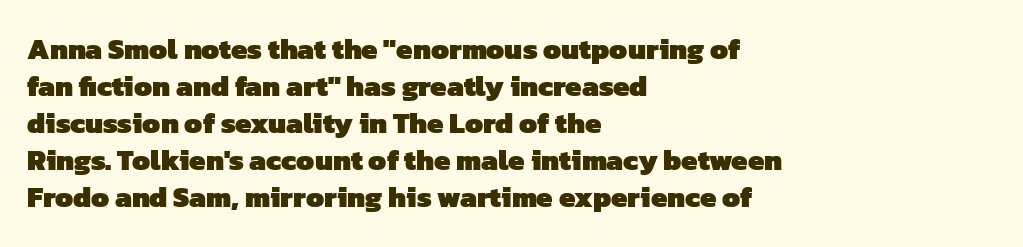
The image shows 29 px heavy sans-serif type; set left-aligned, normal line spacing (1.28x), normal letter spacing, not underlined; low stroke contrast and a medium x-height.
